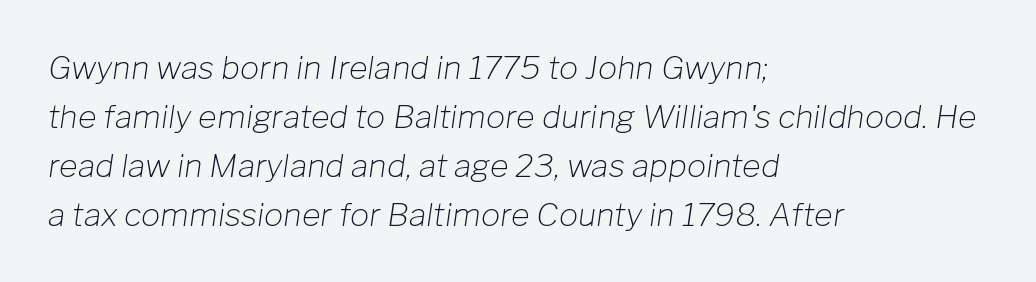
Any mark beneath the type? The region is blank. If you drew a ruler down the left edge, every line would touch it. Here the designer chose a conventional face with non-uniform glyph widths. The passage shown leans; its letterforms are oblique. How are the letters spaced? Ordinarily, with no added tracking.
